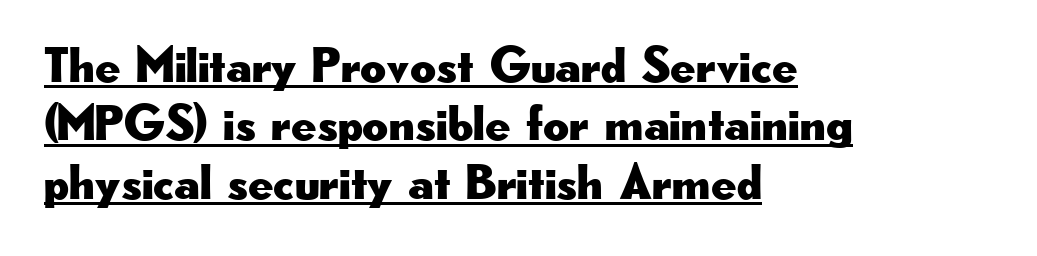
Varying glyph widths throughout — classic text-font behaviour. Descenders here cross a horizontal rule under the line. Horizontal alignment here is leftward, the default for most running prose. Every character sits straight up, as roman type does. You could call the tracking neutral — neither tight nor loose.
